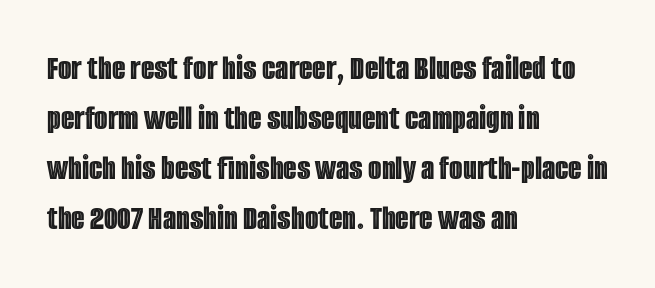
Here the designer chose a conventional face with non-uniform glyph widths. Posture: upright roman. Nobody touched the tracking dial on this one. A bare baseline throughout the passage. These lines stack with their left ends in a neat column.
